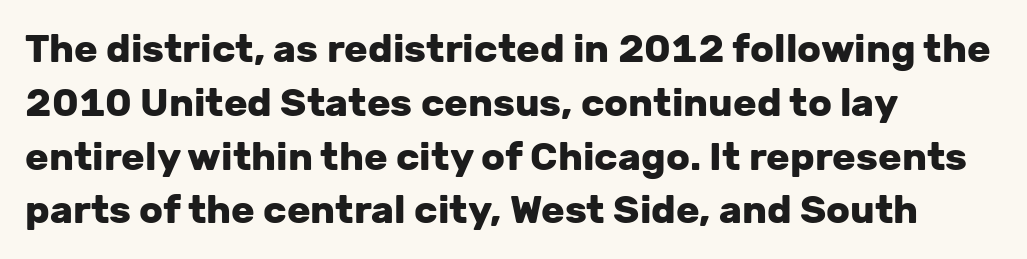
The image shows 39 px heavy sans-serif type, upright; set left-aligned, normal line spacing (1.38x), normal letter spacing, not underlined; low stroke contrast and a medium x-height.
